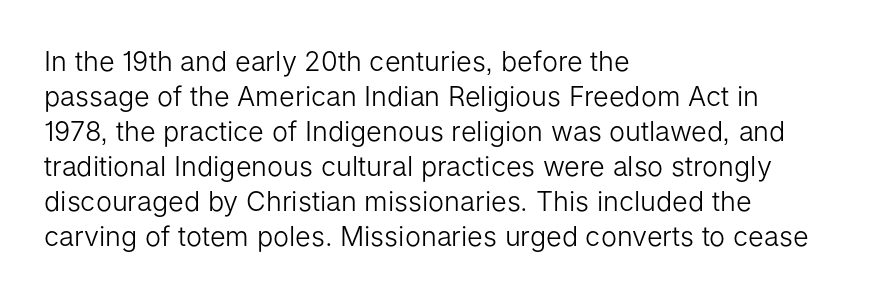
{"italic": "no", "bold": "no", "underline": "no", "align": "left", "line_spacing": "normal", "line_spacing_ratio": 1.3, "letter_spacing": "normal", "letter_spacing_em": 0.0, "glyph_px": 27}
